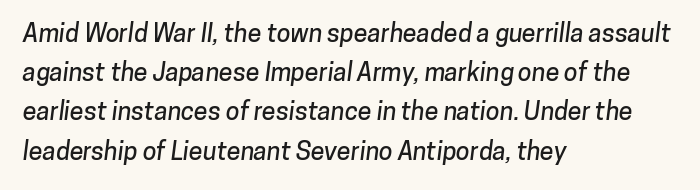
{"underline": "no", "align": "left", "line_spacing": "normal", "line_spacing_ratio": 1.57, "letter_spacing": "normal", "letter_spacing_em": 0.0, "glyph_px": 25}
